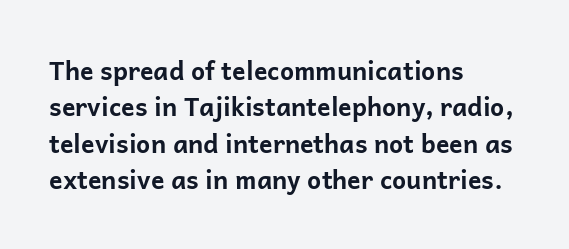
Q: Is the text bold? A: Yes.
Q: Is the text italic (slanted)? A: No, it is upright.
Q: Is the text underlined? A: No.
Q: How is the paragraph aligned? A: Left-aligned.
Q: Is the spacing between letters normal or unusually wide? A: Normal.
Q: Is the spacing between lines tight, normal or loose? A: Normal.
